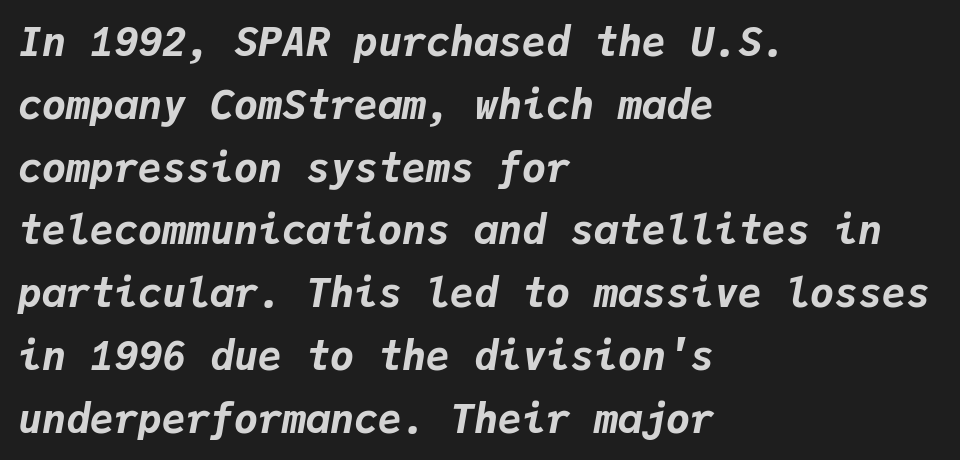
Anything drawn beneath the words? Only blank space. The face used here is monospaced, like something from a code editor. Thick stems and heavy bowls — unmistakably bold. Visually the block forms a straight wall on the left and a jagged coastline on the right.
